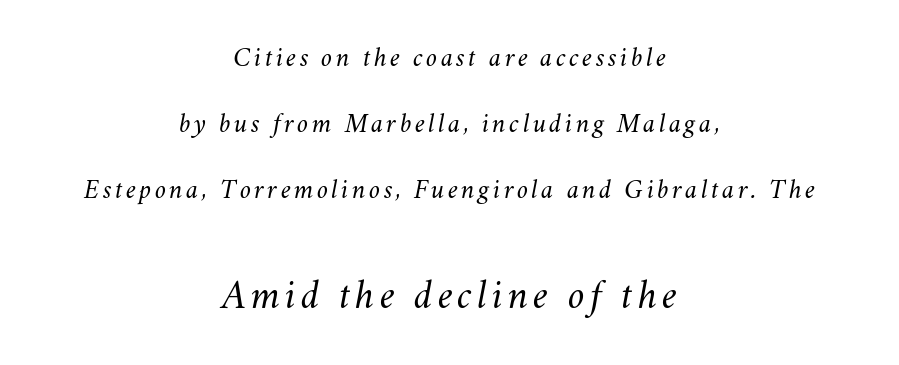
Q: Is the text bold? A: No.
Q: Is the text italic (slanted)? A: Yes, it leans right by about 11 degrees.
Q: Is the text underlined? A: No.
Q: How is the paragraph aligned? A: Centered.
Q: Is the spacing between lines tight, normal or loose? A: Loose.
Q: Which block of text is set in a larger size, the first (top) or the second (bottom)? A: The second (bottom) one.
Q: Width (condensed, normal, or wide)? A: Normal.
Q: Stroke contrast? A: Medium.
Q: x-height? A: Small.
Q: Monospaced? A: No.
